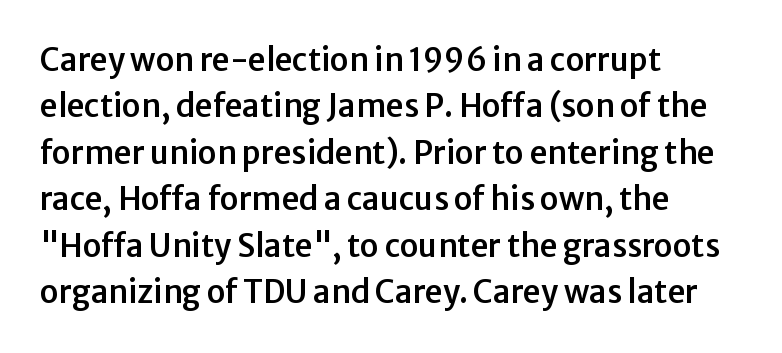
The image shows 31 px sans-serif type, upright; set left-aligned, normal line spacing (1.5x), normal letter spacing, not underlined; low stroke contrast and a medium x-height.
